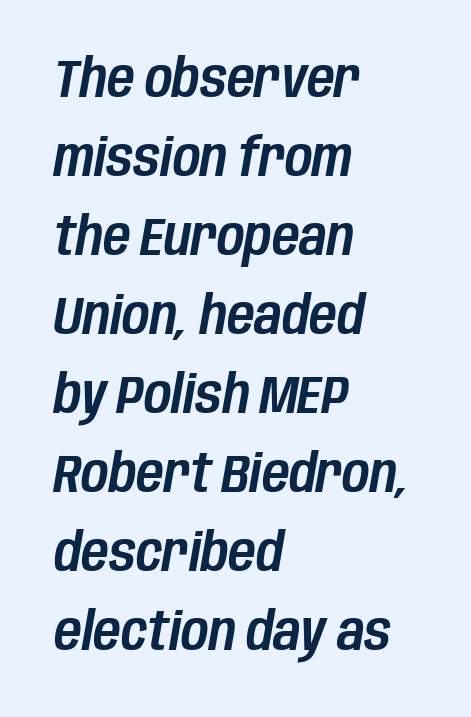
Does the copy run flush right? No — it runs flush left. The letterforms sit shoulder to shoulder at normal distance. Lines of text with bare space underneath. The face used here is proportionally spaced, like ordinary book or web type. Quick note: italic.
